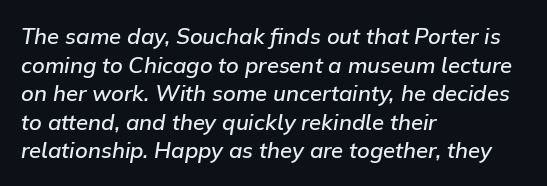
{"italic": "yes", "lean": "right", "slant_degrees": 9, "bold": "semi", "underline": "no", "align": "left", "line_spacing": "normal", "line_spacing_ratio": 1.3, "letter_spacing": "normal", "letter_spacing_em": 0.0, "glyph_px": 22}
